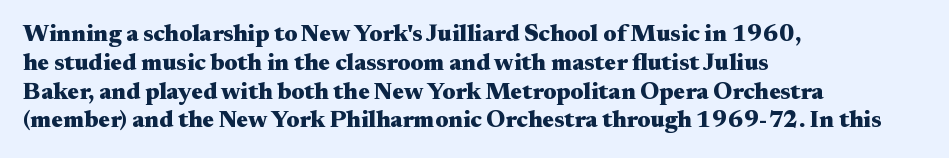
{"italic": "no", "bold": "yes", "underline": "no", "align": "left", "line_spacing_ratio": 1.2, "letter_spacing": "normal", "letter_spacing_em": 0.0, "glyph_px": 24}
